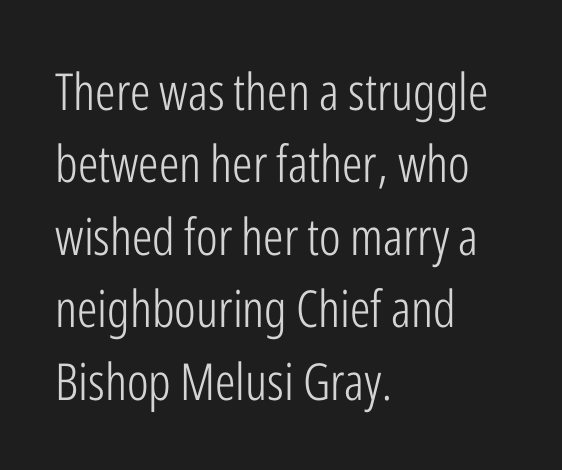
{"serif": "no", "italic": "no", "bold": "no", "weight": "light", "width": "condensed", "stroke_contrast": "low", "x_height": "medium", "monospaced": "no", "underline": "no", "align": "left", "line_spacing": "normal", "line_spacing_ratio": 1.42, "letter_spacing": "normal", "letter_spacing_em": 0.0, "glyph_px": 51}
